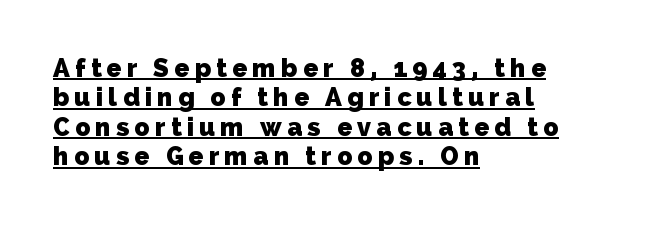
Notice how the passage keeps a crisp vertical edge on the left only. Chunky letters — that's bold for sure. In designer terms, the underline attribute is active on this setting. What stands out about the letter spacing? Its width — letters are far apart.
